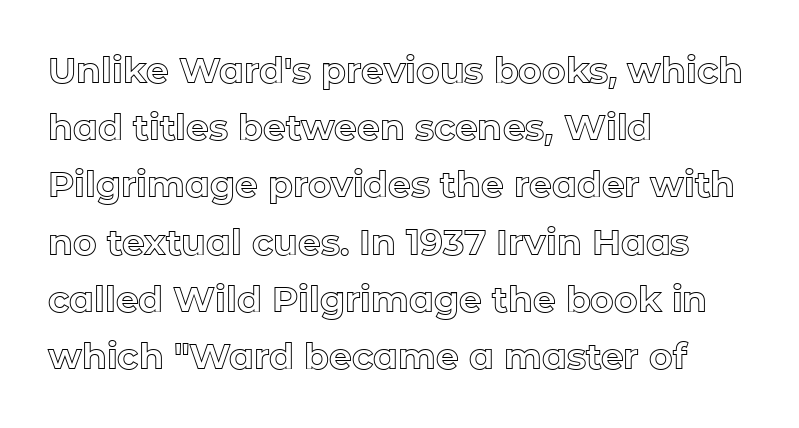
The space directly below the letters is spotless. This is the regular roman posture of the typeface. The passage shown is typed in a proportional face where columns would drift. Students, observe: this is what conventionally led text looks like.
